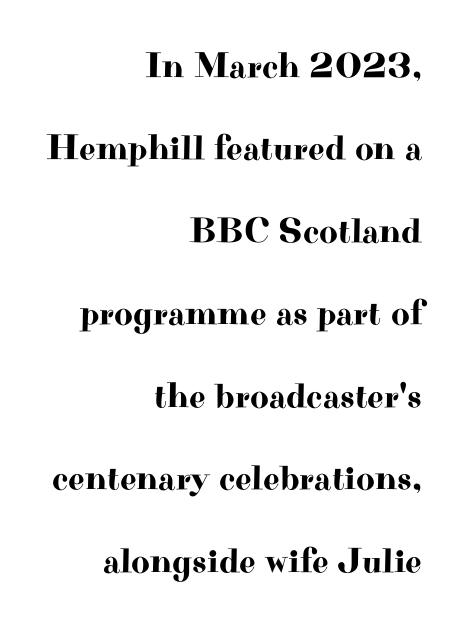
The image shows 36 px wide serif type, upright; set right-aligned, loose line spacing (2.29x), normal letter spacing, not underlined; high stroke contrast and a small x-height.
